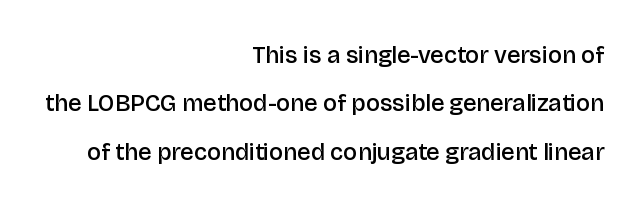
The image shows 24 px text type, upright; set right-aligned, loose line spacing (2.02x), normal letter spacing, not underlined.
